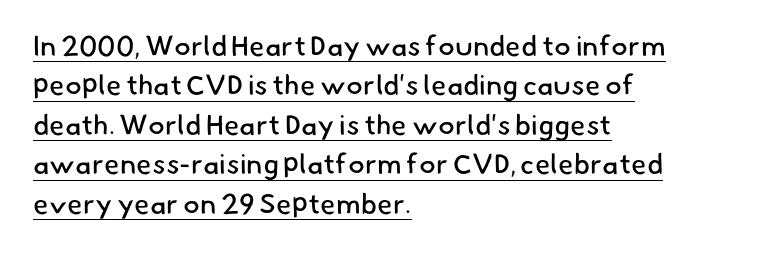
{"serif": "no", "bold": "no", "weight": "regular", "width": "normal", "stroke_contrast": "low", "x_height": "small", "monospaced": "no", "underline": "yes", "align": "left", "line_spacing": "normal", "line_spacing_ratio": 1.41, "letter_spacing": "normal", "letter_spacing_em": 0.0, "glyph_px": 28}
